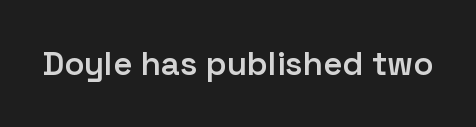
These lines keep a tight, regular rhythm from letter to letter. Do the characters align in a grid? No, the font is proportional. Only glyphs here, with clear space below each row. The font's upright variant was chosen for this text.
